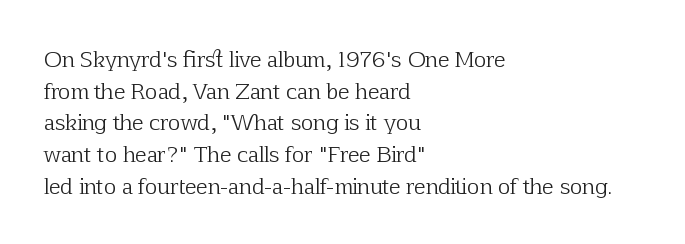
The image shows 21 px text type, upright; set left-aligned, normal line spacing (1.51x), normal letter spacing, not underlined.
